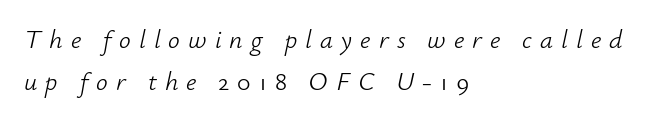
The image shows 26 px text type, italic (leaning right); set left-aligned, normal line spacing (1.6x), unusually wide letter spacing (+0.31 em), not underlined.
